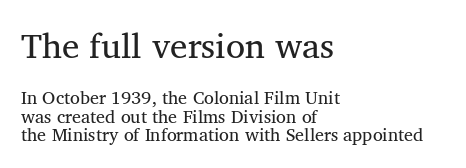
The image shows 35 px regular-weight serif type, upright; set left-aligned, tight line spacing (1.03x), normal letter spacing, not underlined; the first (top) block is 1.94x larger; medium stroke contrast and a medium x-height.
